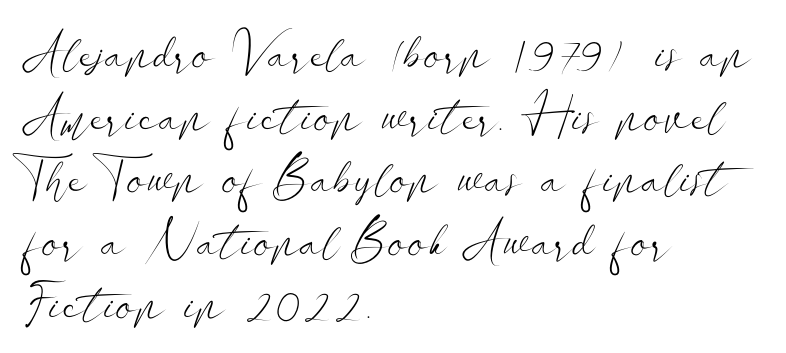
Note the varied advance widths — an 'i' is clearly narrower than an 'm'. The letters sit at their default tracking, neither squeezed nor spread. Ink coverage per letter is moderate at most. Line beginnings align vertically; line endings do not. The gap between lines stays unmarked.
